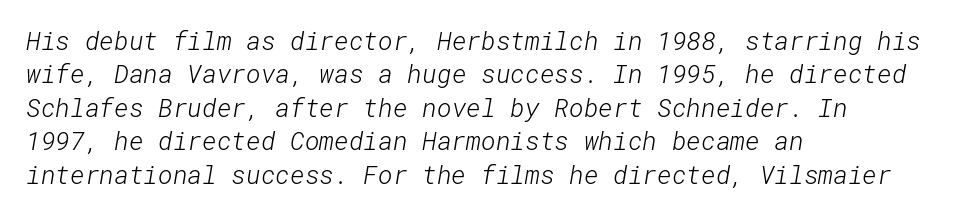
Q: Is the text bold? A: No.
Q: Is the text underlined? A: No.
Q: How is the paragraph aligned? A: Left-aligned.
Q: Is the spacing between letters normal or unusually wide? A: Normal.
Q: Is the spacing between lines tight, normal or loose? A: Normal.
